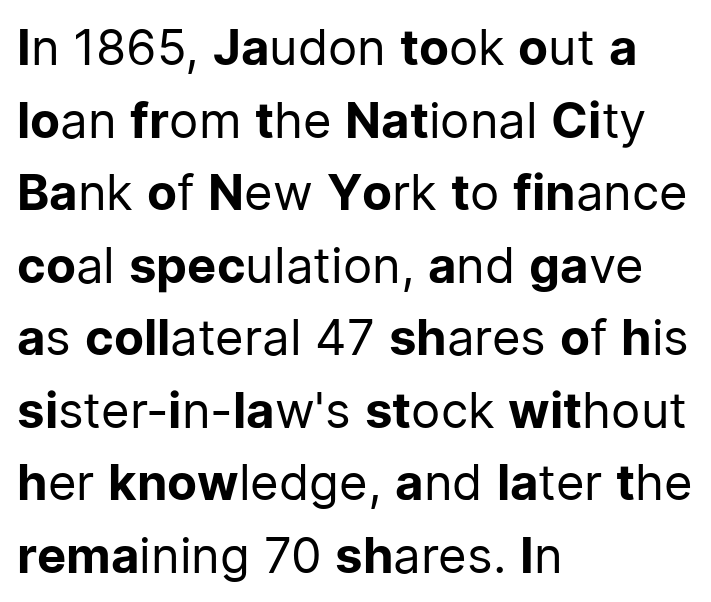
Q: Is the text bold? A: No.
Q: Is the text italic (slanted)? A: No, it is upright.
Q: Is the typeface a serif or a sans-serif typeface? A: Sans-serif.
Q: Is the text underlined? A: No.
Q: How is the paragraph aligned? A: Left-aligned.
Q: Is the spacing between letters normal or unusually wide? A: Normal.
Q: Is the spacing between lines tight, normal or loose? A: Normal.
Q: Width (condensed, normal, or wide)? A: Normal.
Q: Stroke contrast? A: Low.
Q: x-height? A: Medium.
Q: Monospaced? A: No.
